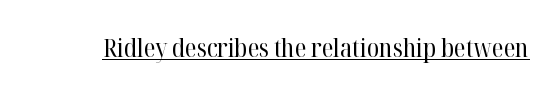
The image shows 25 px text type, upright; set normal letter spacing, underlined.
